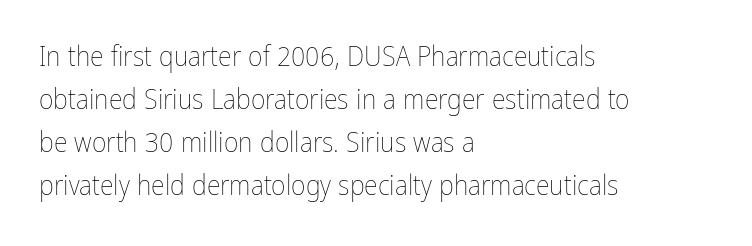
Notice how descenders clear the ascenders below comfortably — that's standard leading. The setting favours the left margin, as ordinary paragraphs usually do. A typesetter would call this zero additional tracking. The face looks like a standard text weight, possibly lighter.
